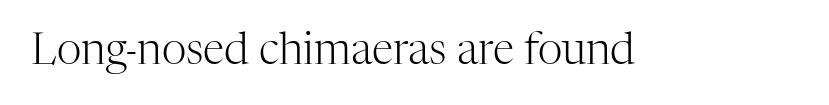
{"serif": "yes", "italic": "no", "bold": "no", "weight": "light", "width": "normal", "stroke_contrast": "high", "x_height": "medium", "monospaced": "no", "underline": "no", "letter_spacing": "normal", "letter_spacing_em": 0.0, "glyph_px": 43}
